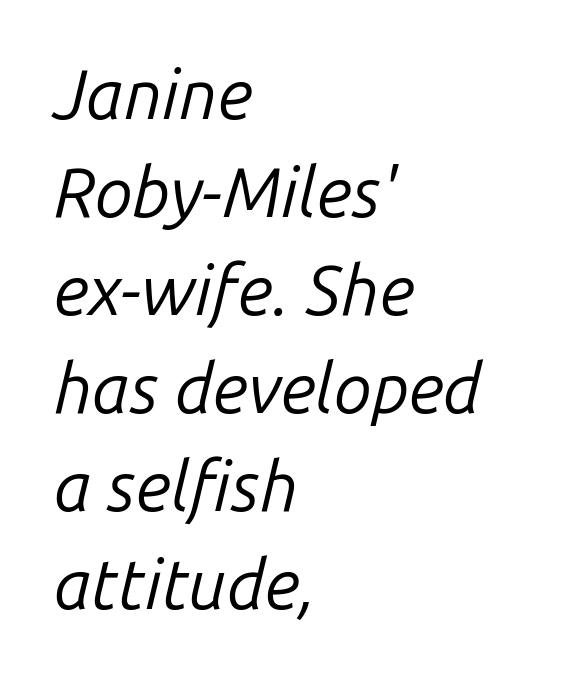
Q: Is the text bold? A: No.
Q: Is the text italic (slanted)? A: Yes, it leans right by about 14 degrees.
Q: Is the text underlined? A: No.
Q: How is the paragraph aligned? A: Left-aligned.
Q: Is the spacing between letters normal or unusually wide? A: Normal.
Q: Is the spacing between lines tight, normal or loose? A: Normal.
Q: Width (condensed, normal, or wide)? A: Normal.
Q: Stroke contrast? A: Low.
Q: x-height? A: Medium.
Q: Monospaced? A: No.
